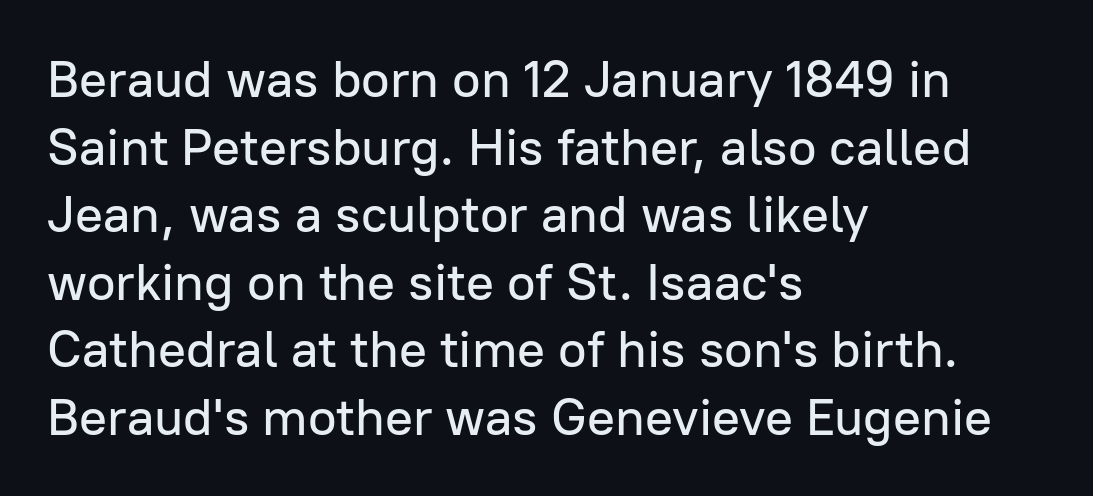
The image shows 52 px sans-serif type, upright; set left-aligned, normal line spacing (1.3x), normal letter spacing, not underlined; low stroke contrast and a medium x-height.
